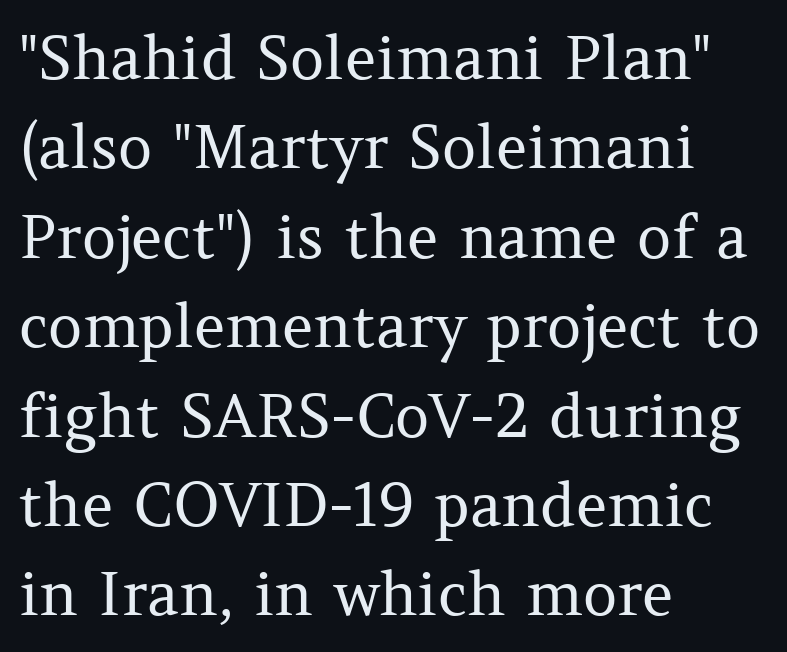
The image shows 60 px regular-weight serif type, upright; set left-aligned, normal line spacing (1.49x), normal letter spacing, not underlined; medium stroke contrast and a medium x-height.
